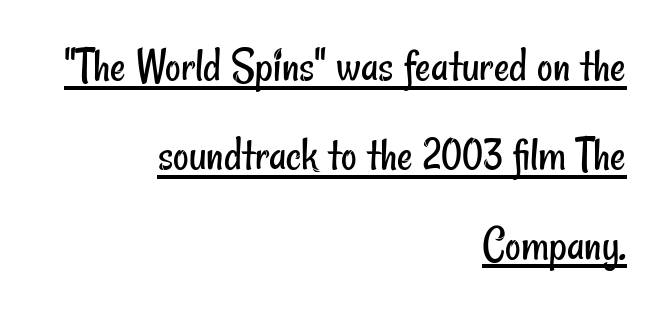
{"serif": "no", "bold": "no", "weight": "regular", "width": "condensed", "stroke_contrast": "low", "x_height": "small", "monospaced": "no", "underline": "yes", "align": "right", "line_spacing_ratio": 1.86, "letter_spacing": "normal", "letter_spacing_em": 0.0, "glyph_px": 48}
